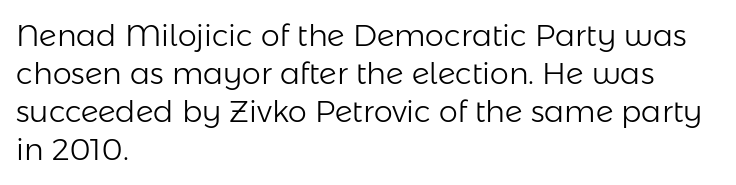
A clean baseline with only descenders dipping below it. A typesetter would mark this as roman, not italic. Looks like regular typesetting: each glyph gets only the width it needs. Compared with typical paragraphs, the rows here are spaced about the same. The passage shown is typeset with a sans-serif family.
